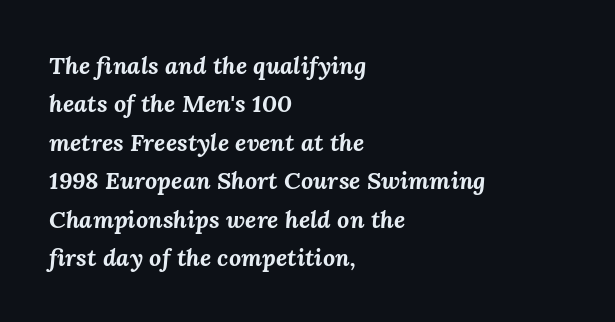
This rendering uses left alignment, leaving the right contour irregular. Beneath every word, the page is bare. If you drew a line through each stem, it would be angled. The letters sit at their default tracking, neither squeezed nor spread.
